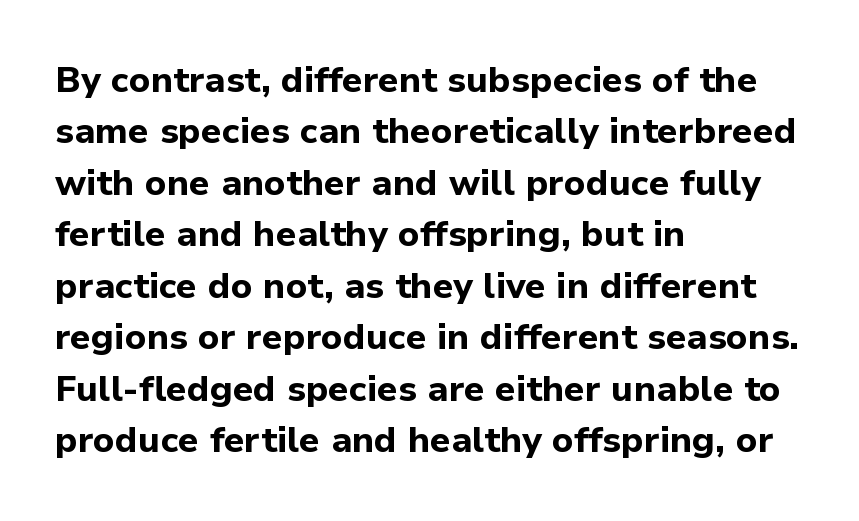
Q: Is the text bold? A: Yes.
Q: Is the text italic (slanted)? A: No, it is upright.
Q: Is the typeface a serif or a sans-serif typeface? A: Sans-serif.
Q: Is the text underlined? A: No.
Q: How is the paragraph aligned? A: Left-aligned.
Q: Is the spacing between letters normal or unusually wide? A: Normal.
Q: Is the spacing between lines tight, normal or loose? A: Normal.
Q: Width (condensed, normal, or wide)? A: Normal.
Q: Stroke contrast? A: Low.
Q: x-height? A: Medium.
Q: Monospaced? A: No.
